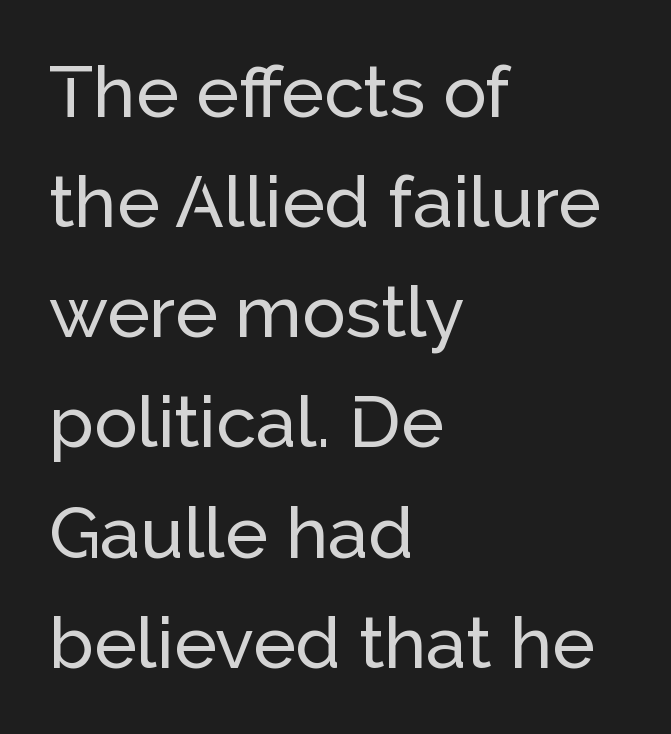
{"serif": "no", "italic": "no", "width": "normal", "stroke_contrast": "low", "x_height": "medium", "monospaced": "no", "underline": "no", "align": "left", "line_spacing": "normal", "line_spacing_ratio": 1.53, "letter_spacing": "normal", "letter_spacing_em": 0.0, "glyph_px": 72}
